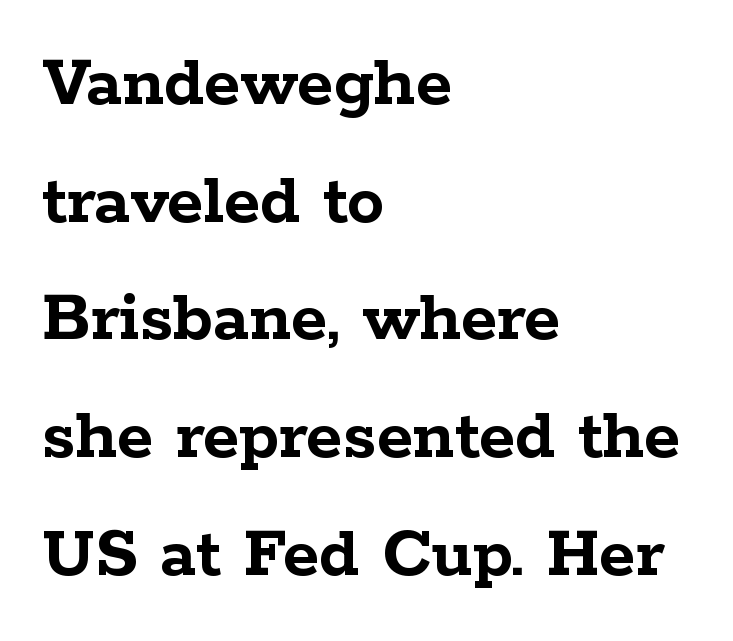
Any mark beneath the type? The region is blank. Tall strokes in this sample are plumb rather than angled. What stands out about the letter spacing? Nothing — it is the standard amount. All the whitespace from short lines collects on the right. Think of a printed novel: that variable character pitch is what you see here. The typesetting leans heavy: a genuine bold.
